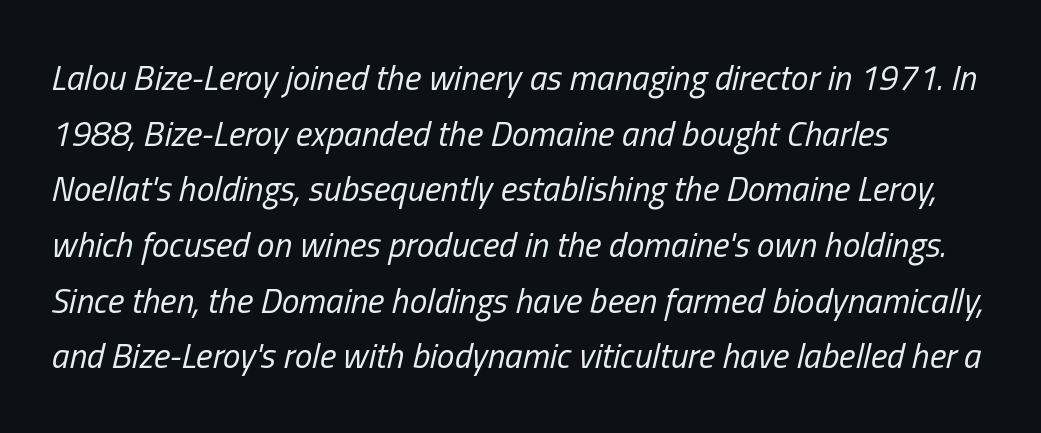
The image shows 35 px regular-weight, condensed type, italic (leaning right); set left-aligned, normal line spacing (1.59x), normal letter spacing, not underlined; low stroke contrast and a medium x-height.
